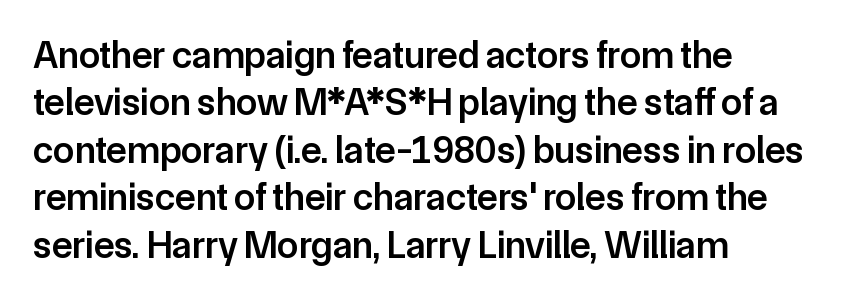
Q: Is the text bold? A: Semi-bold.
Q: Is the text italic (slanted)? A: No, it is upright.
Q: Is the typeface a serif or a sans-serif typeface? A: Sans-serif.
Q: Is the text underlined? A: No.
Q: How is the paragraph aligned? A: Left-aligned.
Q: Is the spacing between letters normal or unusually wide? A: Normal.
Q: Is the spacing between lines tight, normal or loose? A: Normal.
Q: Width (condensed, normal, or wide)? A: Normal.
Q: Stroke contrast? A: Low.
Q: x-height? A: Medium.
Q: Monospaced? A: No.
